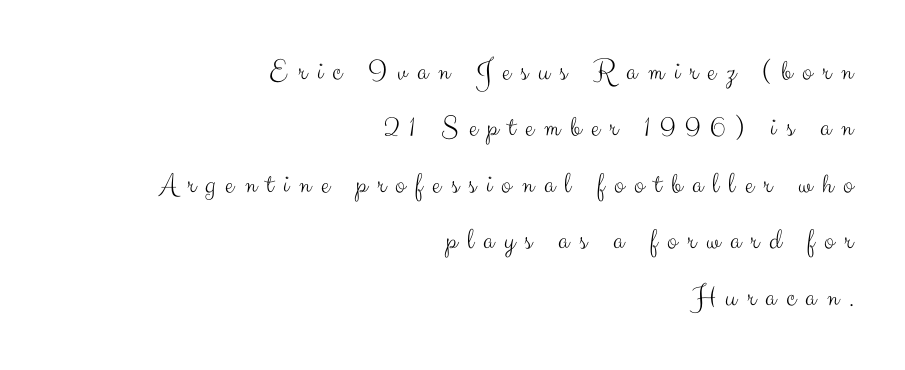
Nope, no serifs anywhere on these letters. In CSS terms this would be text-align: right. The weight tops out at a normal text grade. A bare baseline throughout the passage. Proportional: the letters do not fall into vertical columns.
